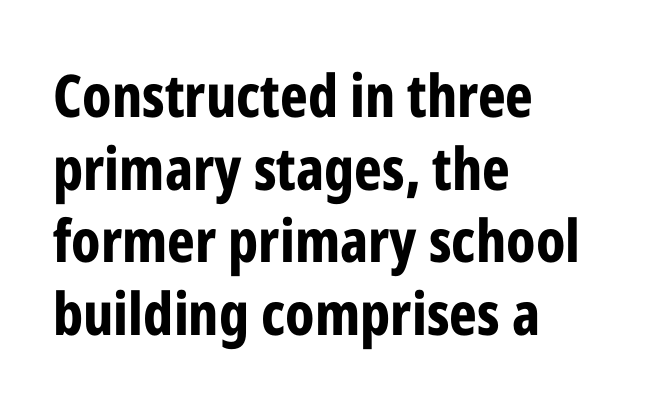
The zone under the glyphs is completely vacant. Is this a fixed-width face? No — the glyphs have proportional, varying widths. Short note: letters normally spaced. Examine the stroke ends and you'll find no serifs.
